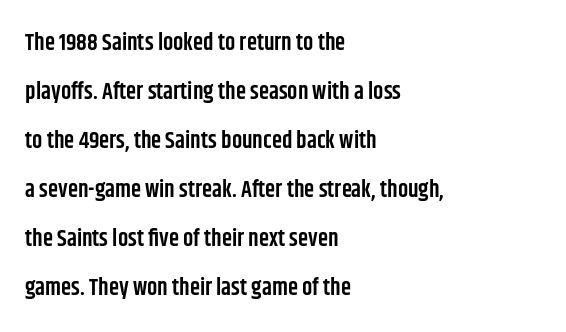
All the whitespace from short lines collects on the right. A somewhat darkened texture: the type is semibold rather than bold. Line spacing here is loose. A bare baseline throughout the passage.
